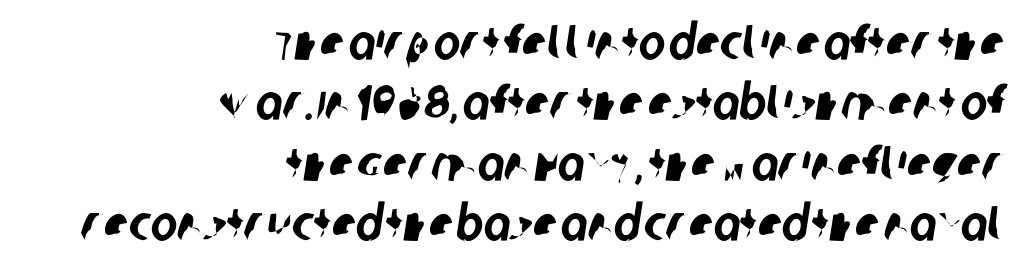
Each row of text sits above clean, open space. Spacing between characters is what you'd get straight out of the box. The compositor pushed each line to the right boundary. Spacing verdict: proportional, widths tailored to each character. The type family on display is of the sans-serif kind.
